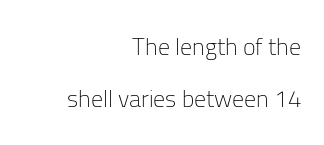
The gaps between neighbouring characters are ordinary and unremarkable. These glyphs show unthickened strokes, regular width or finer. Every stem runs plumb, perpendicular to the baseline. Students, observe: this is what heavily led, spacious text looks like.
